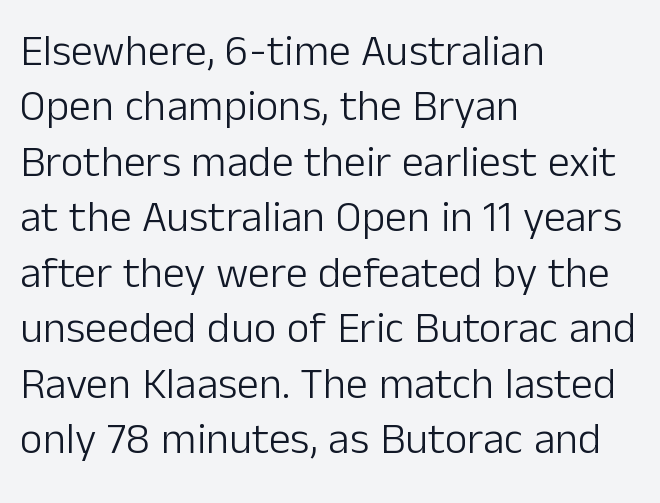
I'd call this a sans setting — the letters go barefoot. Students, note that the glyphs here touch the page at normal intervals. The specimen reads as upright at a glance. Is this a fixed-width face? No — the glyphs have proportional, varying widths. The ragged edge is on the right, which tells us the setting is flush left.
